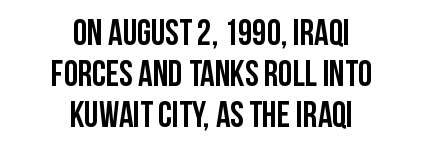
{"serif": "no", "italic": "no", "bold": "yes", "weight": "semibold", "width": "condensed", "stroke_contrast": "low", "x_height": "large", "monospaced": "no", "underline": "no", "align": "center", "line_spacing": "tight", "line_spacing_ratio": 1.14, "letter_spacing": "normal", "letter_spacing_em": 0.0, "glyph_px": 36}
